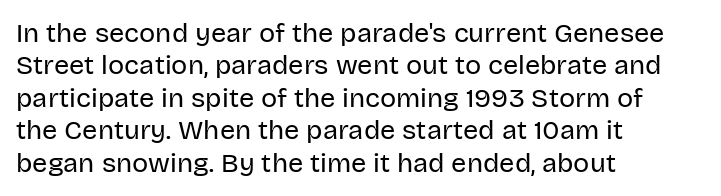
{"italic": "no", "bold": "no", "underline": "no", "align": "left", "line_spacing_ratio": 1.2, "letter_spacing": "normal", "letter_spacing_em": 0.0, "glyph_px": 27}
